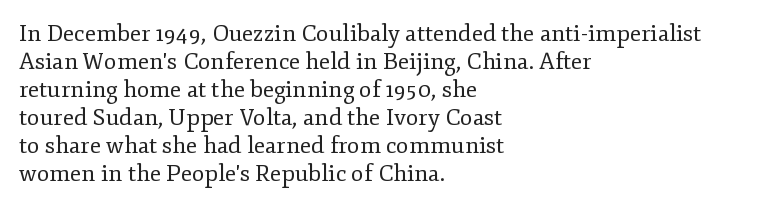
Every stem runs plumb, perpendicular to the baseline. Layout note: lines flush left. Decoration check: the copy has no underline. Short note: letters normally spaced.
